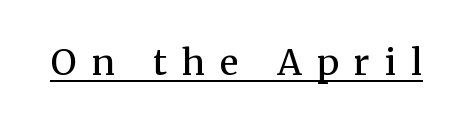
The image shows 36 px regular-weight serif type, upright; set unusually wide letter spacing (+0.42 em), underlined; medium stroke contrast and a medium x-height.
